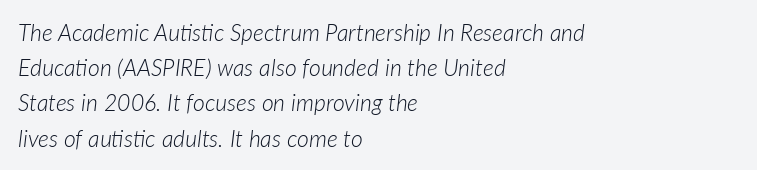
Q: Is the text bold? A: No.
Q: Is the text italic (slanted)? A: Yes, it leans right by about 7 degrees.
Q: Is the text underlined? A: No.
Q: How is the paragraph aligned? A: Left-aligned.
Q: Is the spacing between letters normal or unusually wide? A: Normal.
Q: Is the spacing between lines tight, normal or loose? A: Normal.
